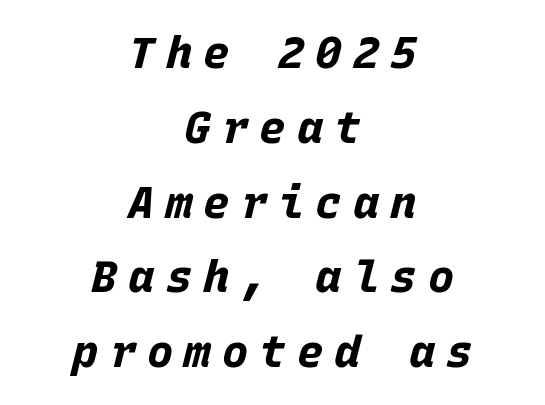
Chunky letters — that's bold for sure. Clear beneath every line of the passage. The lines in this sample share a center point and differ in where they start and stop. The tracking jumps out immediately: characters are airy and widely separated.
